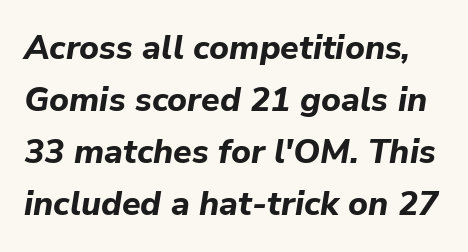
Spacing between characters is what you'd get straight out of the box. Reading down the column, the eye jumps a familiar distance to each next line. Clear beneath every line of the passage. Does the weight exceed regular? Yes, all the way to bold. Varying glyph widths throughout — classic text-font behaviour.
